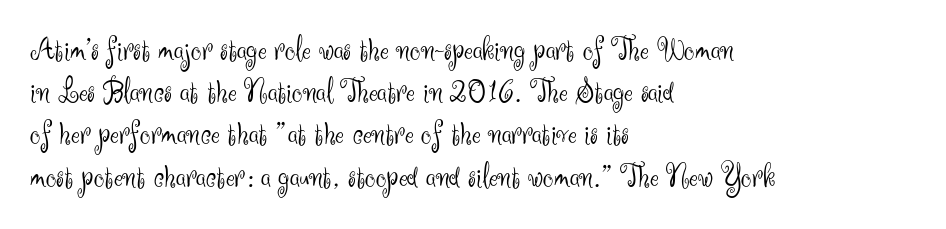
Q: Is the text bold? A: No.
Q: Is the text italic (slanted)? A: No, it is upright.
Q: Is the typeface a serif or a sans-serif typeface? A: Sans-serif.
Q: Is the text underlined? A: No.
Q: How is the paragraph aligned? A: Left-aligned.
Q: Is the spacing between letters normal or unusually wide? A: Normal.
Q: Is the spacing between lines tight, normal or loose? A: Normal.
Q: Width (condensed, normal, or wide)? A: Normal.
Q: Stroke contrast? A: Medium.
Q: x-height? A: Small.
Q: Monospaced? A: No.
